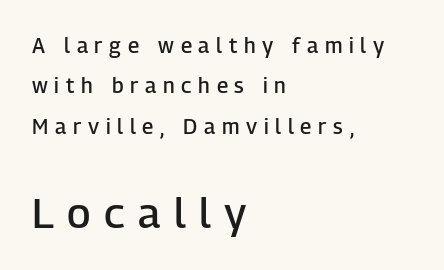
{"serif": "no", "italic": "no", "bold": "semi", "weight": "semibold", "width": "normal", "stroke_contrast": "low", "x_height": "medium", "monospaced": "no", "underline": "no", "align": "left", "line_spacing": "loose", "line_spacing_ratio": 1.92, "letter_spacing": "wide", "letter_spacing_em": 0.32, "larger_block": "second", "size_ratio": 2.0, "glyph_px": 42}
